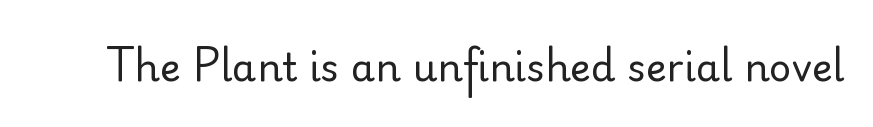
The image shows 39 px regular-weight sans-serif type, upright; set normal letter spacing, not underlined; low stroke contrast and a small x-height.
